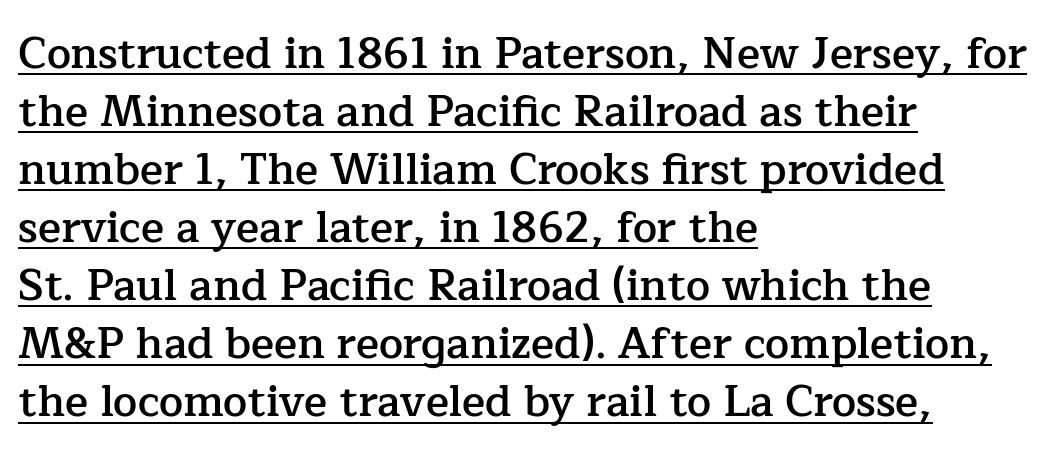
Posture: upright roman. Does the weight exceed regular? Yes, but only to semibold. This is underlined copy, the kind a proofreader might mark for attention. A serif font was chosen for this passage. You could call the tracking neutral — neither tight nor loose. The block of text has a typical density, with ordinary space between rows.
